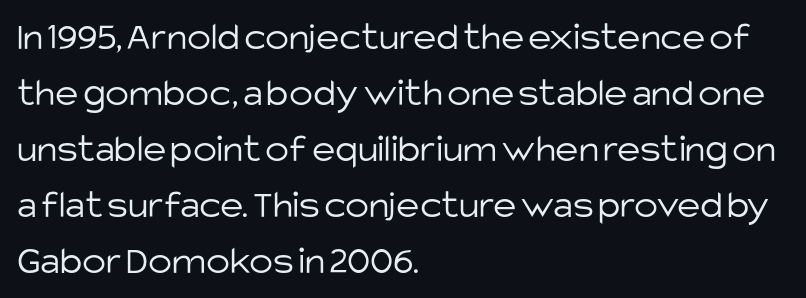
{"serif": "no", "italic": "no", "bold": "no", "weight": "light", "width": "normal", "stroke_contrast": "low", "x_height": "large", "monospaced": "no", "underline": "no", "align": "left", "line_spacing": "normal", "line_spacing_ratio": 1.4, "letter_spacing": "normal", "letter_spacing_em": 0.0, "glyph_px": 40}
